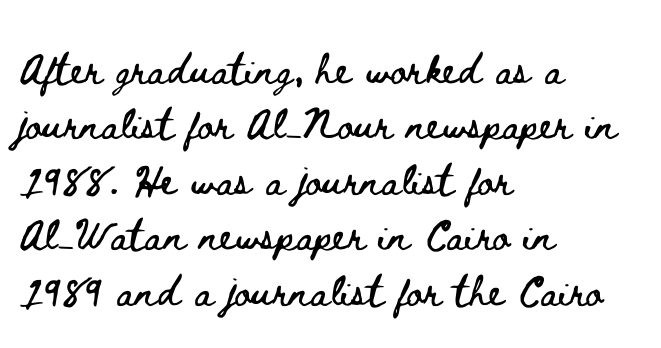
{"width": "wide", "stroke_contrast": "low", "x_height": "small", "monospaced": "no", "underline": "no", "align": "left", "line_spacing": "normal", "line_spacing_ratio": 1.42, "letter_spacing": "normal", "letter_spacing_em": 0.0, "glyph_px": 39}
